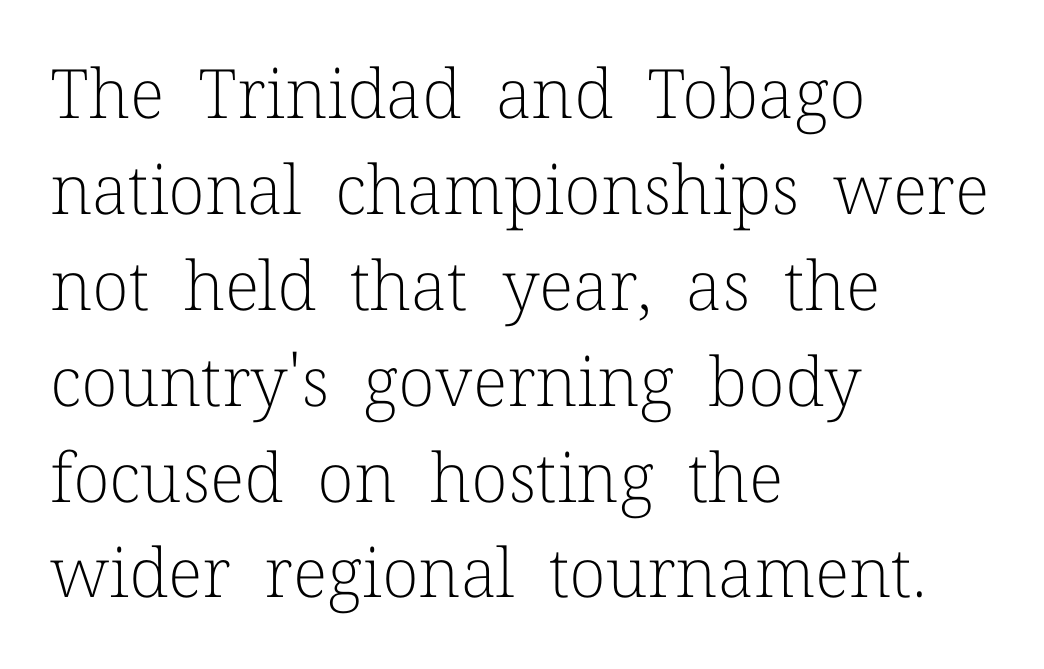
{"serif": "yes", "italic": "no", "bold": "no", "weight": "light", "width": "normal", "stroke_contrast": "low", "x_height": "medium", "monospaced": "no", "underline": "no", "align": "left", "line_spacing": "normal", "line_spacing_ratio": 1.41, "letter_spacing": "normal", "letter_spacing_em": 0.0, "glyph_px": 68}
